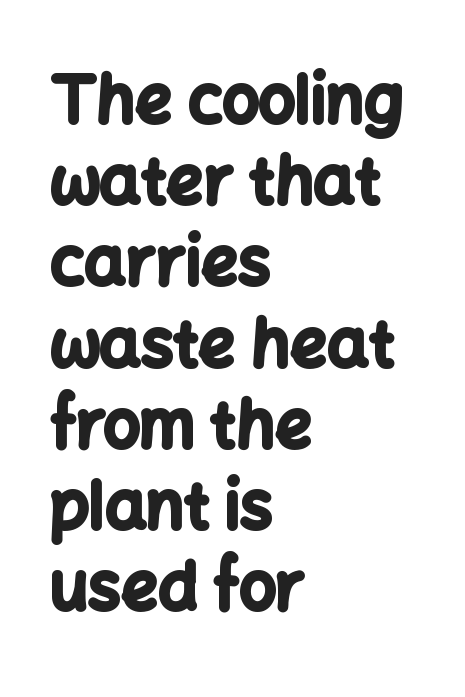
The image shows 65 px bold sans-serif type, upright; set left-aligned, normal line spacing (1.25x), normal letter spacing, not underlined; low stroke contrast and a medium x-height.
